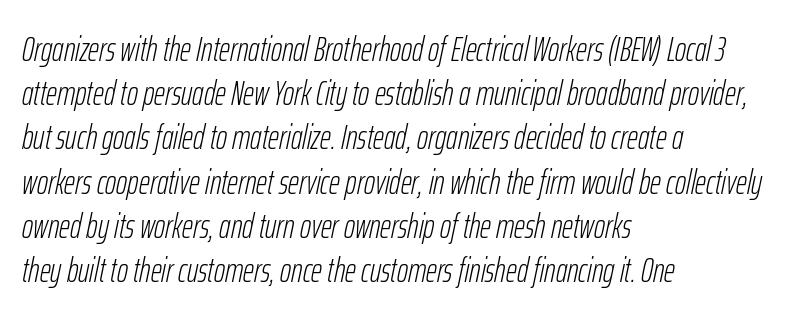
Q: Is the text bold? A: No.
Q: Is the text italic (slanted)? A: Yes, it leans right by about 12 degrees.
Q: Is the text underlined? A: No.
Q: How is the paragraph aligned? A: Left-aligned.
Q: Is the spacing between letters normal or unusually wide? A: Normal.
Q: Is the spacing between lines tight, normal or loose? A: Normal.
Q: Width (condensed, normal, or wide)? A: Condensed.
Q: Stroke contrast? A: Low.
Q: x-height? A: Medium.
Q: Monospaced? A: No.
